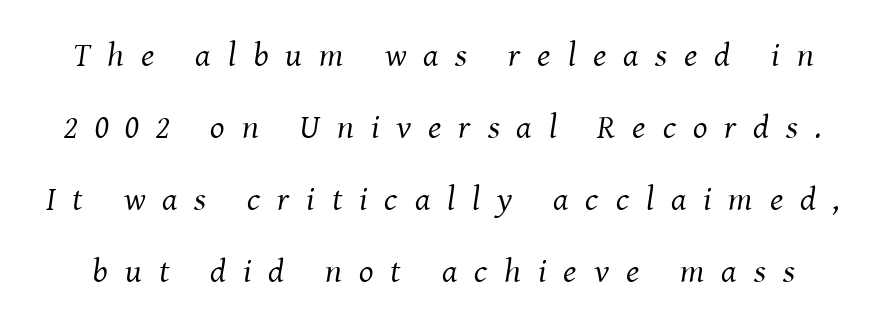
{"serif": "yes", "italic": "yes", "lean": "right", "slant_degrees": 8, "bold": "no", "weight": "regular", "width": "normal", "stroke_contrast": "medium", "x_height": "medium", "monospaced": "no", "underline": "no", "line_spacing": "loose", "line_spacing_ratio": 2.12, "letter_spacing": "wide", "letter_spacing_em": 0.5, "glyph_px": 34}
